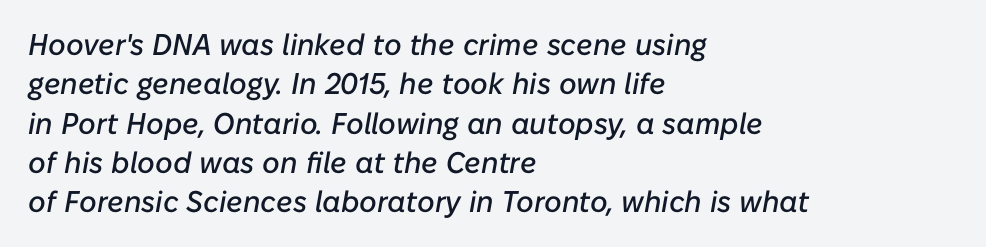
Q: Is the text italic (slanted)? A: Yes, it leans right by about 10 degrees.
Q: Is the text underlined? A: No.
Q: How is the paragraph aligned? A: Left-aligned.
Q: Is the spacing between letters normal or unusually wide? A: Normal.
Q: Is the spacing between lines tight, normal or loose? A: Normal.
Q: Width (condensed, normal, or wide)? A: Normal.
Q: Stroke contrast? A: Low.
Q: x-height? A: Medium.
Q: Monospaced? A: No.
